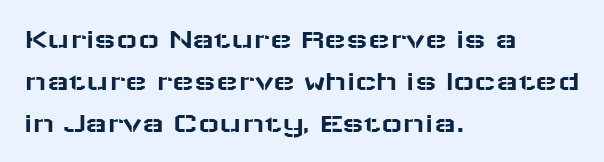
Designer's note — italics off, roman on. The text block is weighted toward the left margin, trailing off unevenly rightward. I'd call this a sans setting — the letters go barefoot. The string is rendered with underlining switched off. Here the designer chose a conventional face with non-uniform glyph widths.
